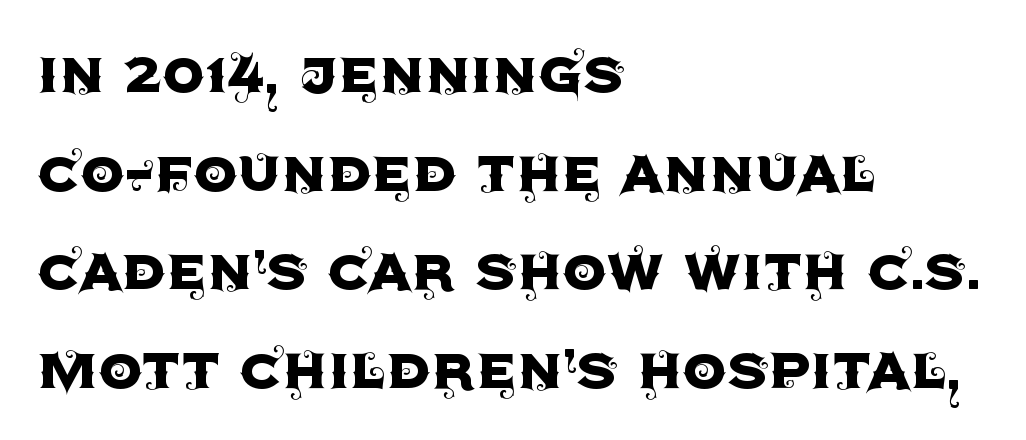
Q: Is the text italic (slanted)? A: No, it is upright.
Q: Is the typeface a serif or a sans-serif typeface? A: Sans-serif.
Q: Is the text underlined? A: No.
Q: How is the paragraph aligned? A: Left-aligned.
Q: Is the spacing between letters normal or unusually wide? A: Normal.
Q: Is the spacing between lines tight, normal or loose? A: Normal.
Q: Width (condensed, normal, or wide)? A: Normal.
Q: x-height? A: Large.
Q: Monospaced? A: No.
